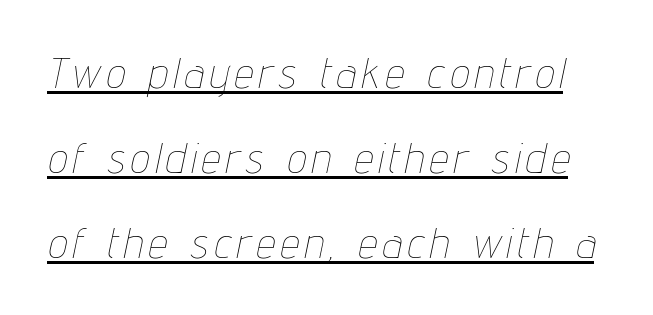
Summary of vertical rhythm: relaxed, with wide interline spacing. The rendering uses the underline text-decoration. Ink coverage per letter is moderate at most. Does the lettering tilt? It does — this is italic. A typesetter would call this proportional, since set widths differ per character.
